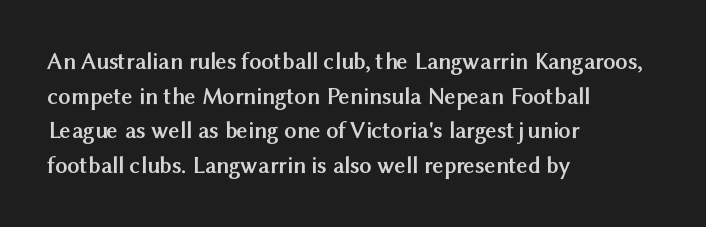
The image shows 24 px bold type, upright; set left-aligned, normal line spacing (1.44x), normal letter spacing, not underlined.
